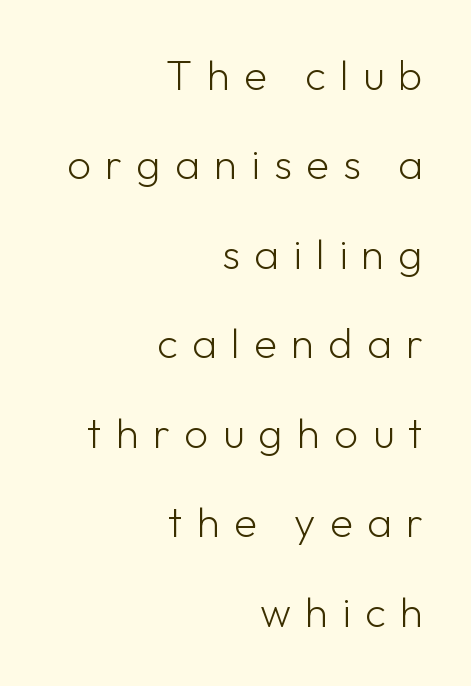
Is this a heavy cut? Hardly; it is regular or lighter. Glance below the letters and you will spot only blank space. Font category for this specimen: sans-serif. When letters stand straight like this, we call the style roman or upright.
